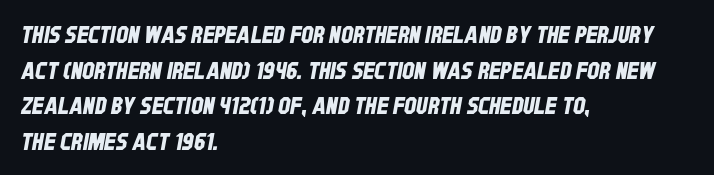
{"underline": "no", "align": "left", "line_spacing": "normal", "line_spacing_ratio": 1.48, "letter_spacing": "normal", "letter_spacing_em": 0.0, "glyph_px": 24}
